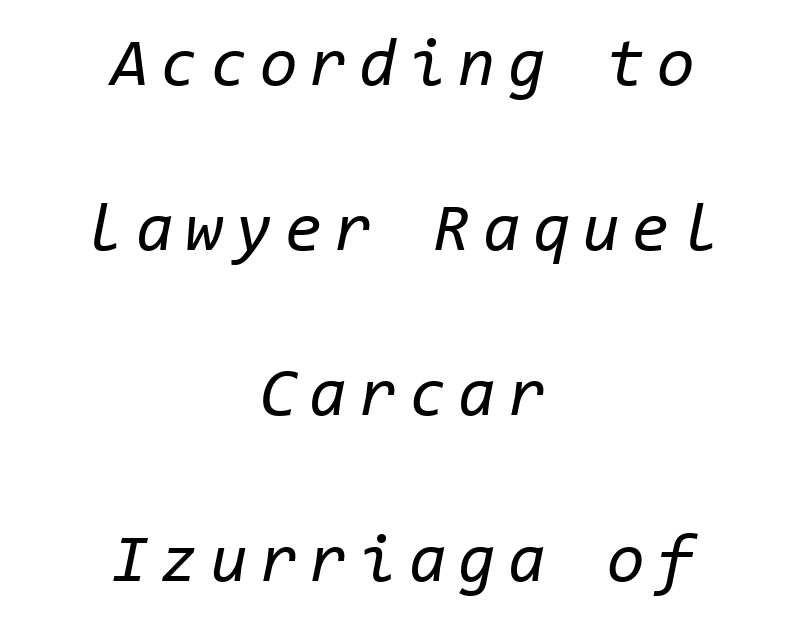
The glyphs look as if they've been sheared to an angle. Descenders are the only things crossing below the line. Whoever set this chose breathing room over compactness in the vertical rhythm. Line starts and ends both wander, symmetrically. This sample has the even, mechanical cadence of fixed-width lettering. No heavy texture on the line: the type isn't bold.
